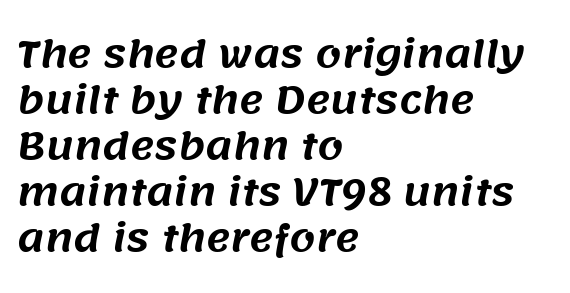
Students, note that the glyphs here touch the page at normal intervals. Think of a printed novel: that variable character pitch is what you see here. Teacher's note: observe the even left margin — that is flush-left alignment. Typographically, this falls in the sans-serif category. Plain, unruled lines of type.
